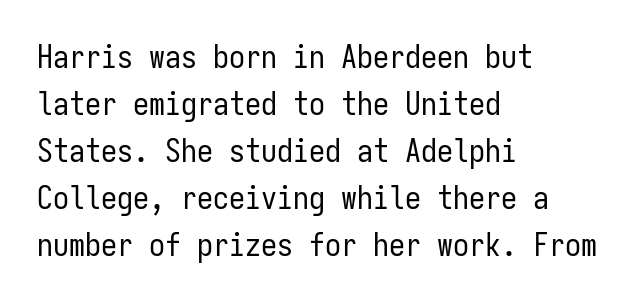
The image shows 32 px regular-weight, condensed sans-serif type, upright, monospaced; set left-aligned, normal line spacing (1.47x), normal letter spacing, not underlined; low stroke contrast and a medium x-height.
